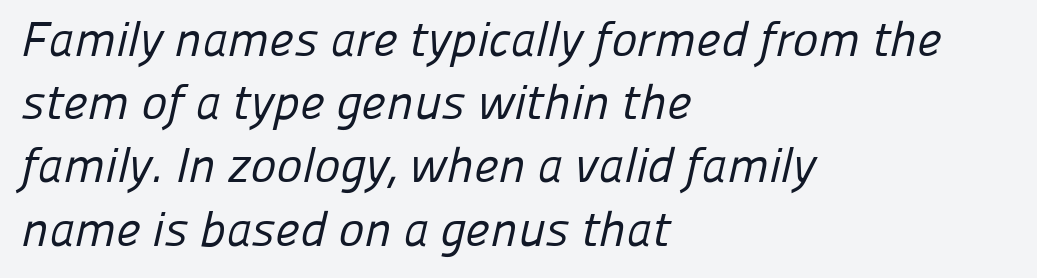
Descender tails drop into unmarked territory. Summary of vertical rhythm: regular, with standard interline spacing. Grotesque or geometric, the face here clearly has no serifs. One-word summary of the alignment: left. Think of a printed novel: that variable character pitch is what you see here. The letterforms sit shoulder to shoulder at normal distance.
